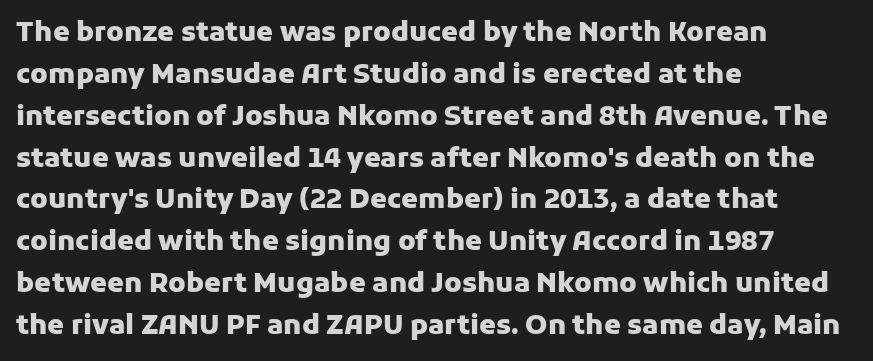
The face used here has the dense, thick strokes of a bold. Students, observe: this is what conventionally led text looks like. Notice how the stems are strictly vertical — no italics here. The setting favours the left margin, as ordinary paragraphs usually do.
